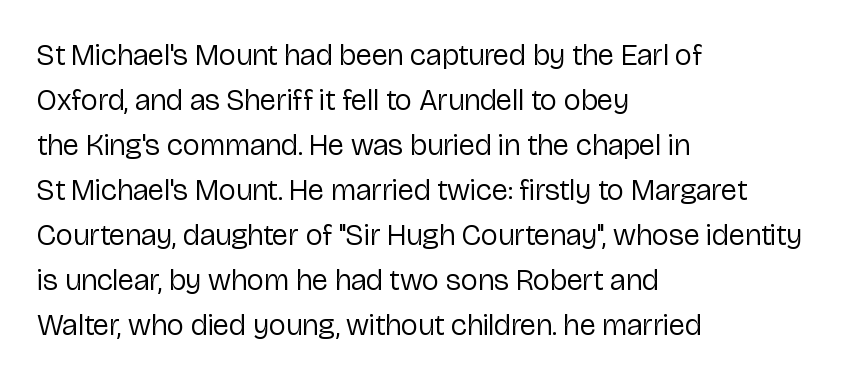
{"serif": "no", "italic": "no", "bold": "no", "weight": "regular", "width": "normal", "stroke_contrast": "low", "x_height": "medium", "monospaced": "no", "underline": "no", "align": "left", "line_spacing": "normal", "line_spacing_ratio": 1.5, "letter_spacing": "normal", "letter_spacing_em": 0.0, "glyph_px": 30}
